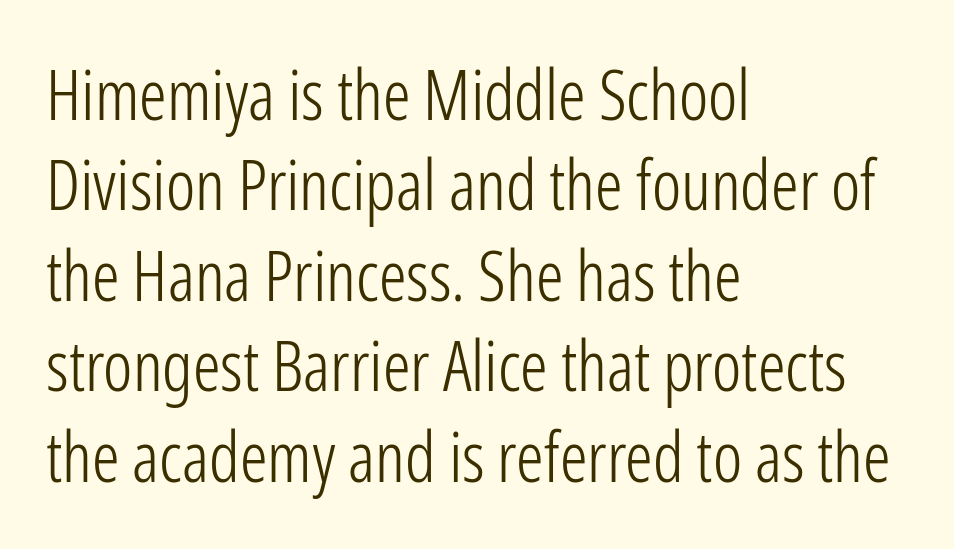
The image shows 69 px light, condensed sans-serif type, upright; set left-aligned, normal line spacing (1.31x), normal letter spacing, not underlined; low stroke contrast and a medium x-height.
